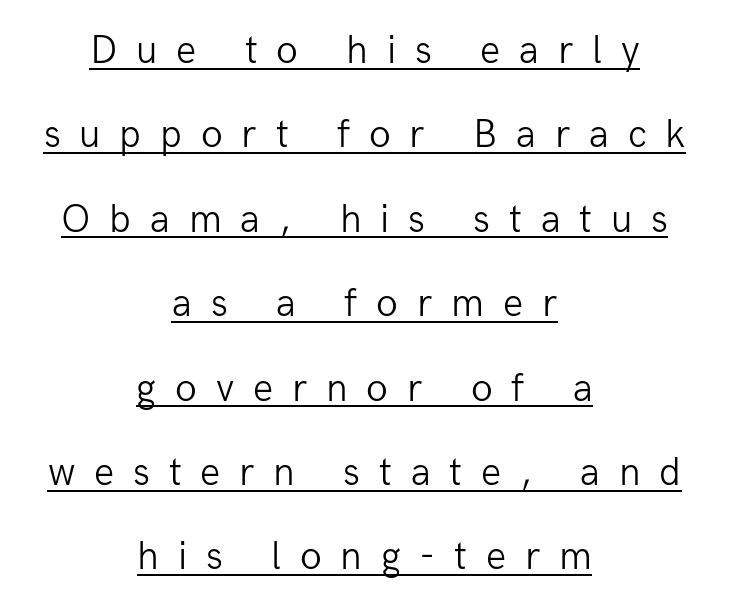
The image shows 40 px light sans-serif type, upright; set centered, loose line spacing (2.11x), unusually wide letter spacing (+0.47 em), underlined; low stroke contrast and a medium x-height.
